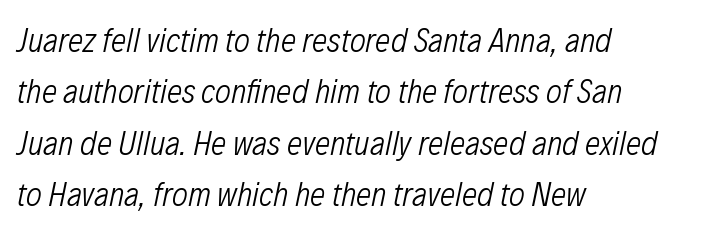
Q: Is the text bold? A: No.
Q: Is the text italic (slanted)? A: Yes, it leans right by about 12 degrees.
Q: Is the text underlined? A: No.
Q: How is the paragraph aligned? A: Left-aligned.
Q: Is the spacing between letters normal or unusually wide? A: Normal.
Q: Is the spacing between lines tight, normal or loose? A: Normal.
Q: Width (condensed, normal, or wide)? A: Condensed.
Q: Stroke contrast? A: Low.
Q: x-height? A: Medium.
Q: Monospaced? A: No.
